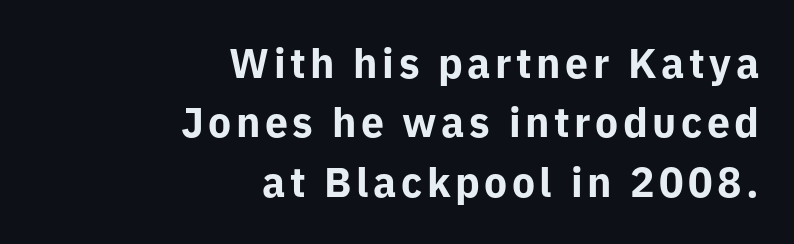
This sample uses a sans-serif face. Spacing verdict: proportional, widths tailored to each character. Reading down the block, your eye finds every line finishing at a fixed right position. The letters are bold, with thick, heavy strokes. The block of text has a typical density, with ordinary space between rows.
